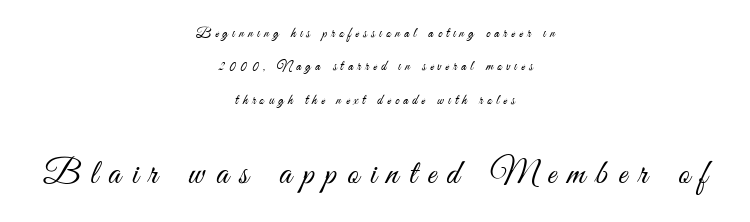
In terms of letterspacing, this is a distinctly airy, spread setting. Looks like regular typesetting: each glyph gets only the width it needs. This layout puts the modest block above and the oversized block below. Does the copy run flush right? No — it is centered line by line. The font family rendered here belongs to the sans-serif group.
